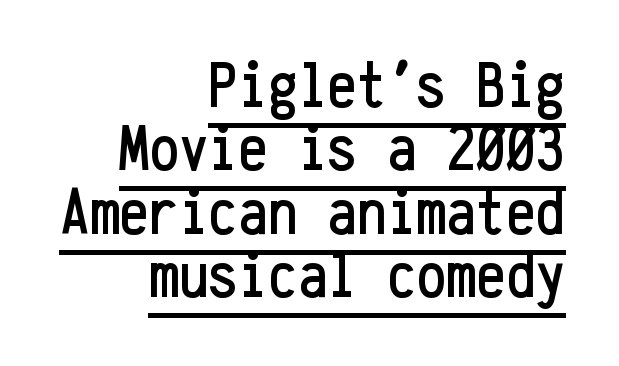
Q: Is the text italic (slanted)? A: No, it is upright.
Q: Is the typeface a serif or a sans-serif typeface? A: Sans-serif.
Q: Is the text underlined? A: Yes.
Q: How is the paragraph aligned? A: Right-aligned.
Q: Is the spacing between letters normal or unusually wide? A: Normal.
Q: Is the spacing between lines tight, normal or loose? A: Tight.
Q: Width (condensed, normal, or wide)? A: Condensed.
Q: Stroke contrast? A: Low.
Q: x-height? A: Medium.
Q: Monospaced? A: Yes.
